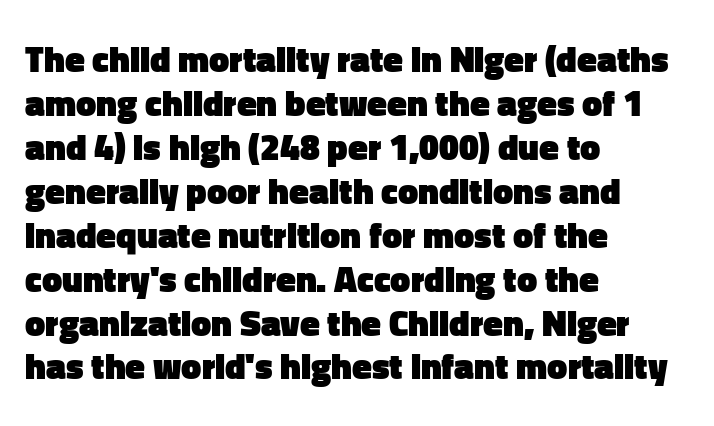
Q: Is the text bold? A: Yes.
Q: Is the text italic (slanted)? A: No, it is upright.
Q: Is the typeface a serif or a sans-serif typeface? A: Sans-serif.
Q: Is the text underlined? A: No.
Q: How is the paragraph aligned? A: Left-aligned.
Q: Is the spacing between letters normal or unusually wide? A: Normal.
Q: Width (condensed, normal, or wide)? A: Normal.
Q: Stroke contrast? A: Low.
Q: x-height? A: Medium.
Q: Monospaced? A: No.
